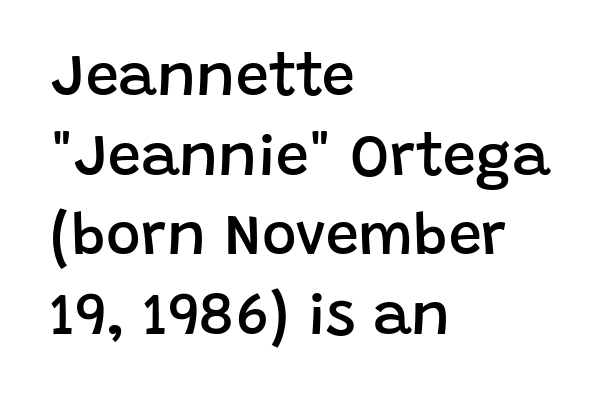
{"serif": "no", "italic": "no", "bold": "semi", "weight": "semibold", "width": "normal", "stroke_contrast": "low", "x_height": "large", "monospaced": "no", "underline": "no", "align": "left", "line_spacing": "normal", "line_spacing_ratio": 1.35, "letter_spacing": "normal", "letter_spacing_em": 0.0, "glyph_px": 59}
